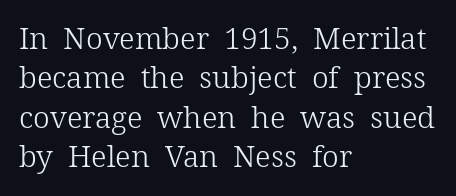
{"serif": "yes", "italic": "no", "bold": "no", "weight": "light", "width": "normal", "stroke_contrast": "low", "x_height": "medium", "monospaced": "no", "underline": "no", "align": "left", "line_spacing": "normal", "line_spacing_ratio": 1.31, "letter_spacing": "normal", "letter_spacing_em": 0.0, "glyph_px": 30}
